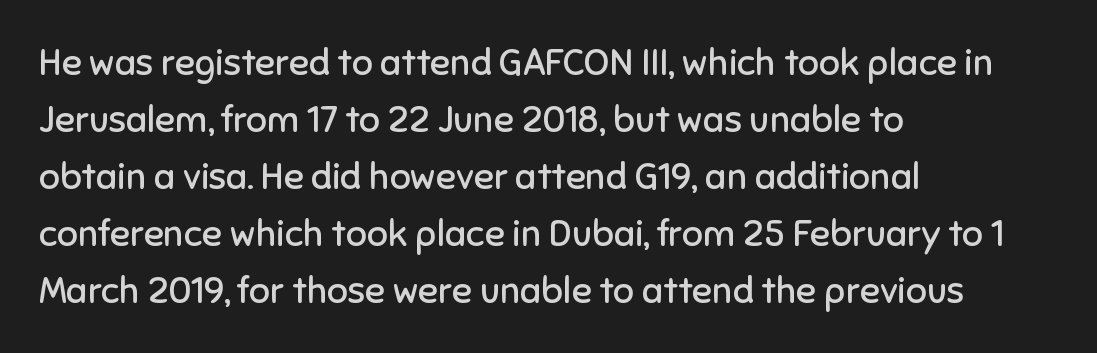
Q: Is the text bold? A: No.
Q: Is the text italic (slanted)? A: No, it is upright.
Q: Is the typeface a serif or a sans-serif typeface? A: Sans-serif.
Q: Is the text underlined? A: No.
Q: How is the paragraph aligned? A: Left-aligned.
Q: Is the spacing between letters normal or unusually wide? A: Normal.
Q: Is the spacing between lines tight, normal or loose? A: Normal.
Q: Width (condensed, normal, or wide)? A: Normal.
Q: Stroke contrast? A: Low.
Q: x-height? A: Medium.
Q: Monospaced? A: No.
